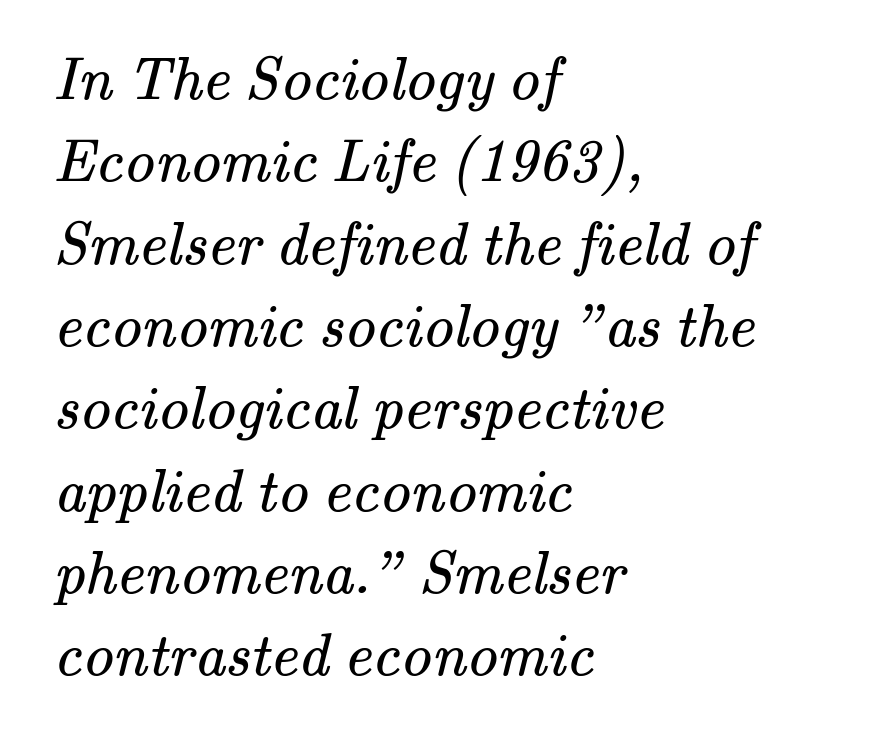
Old-style or modern, the face here clearly has serifs. Does extra space separate the letters? No, they use regular spacing. The paragraph shown leans on its left margin. Is this a fixed-width face? No — the glyphs have proportional, varying widths.
